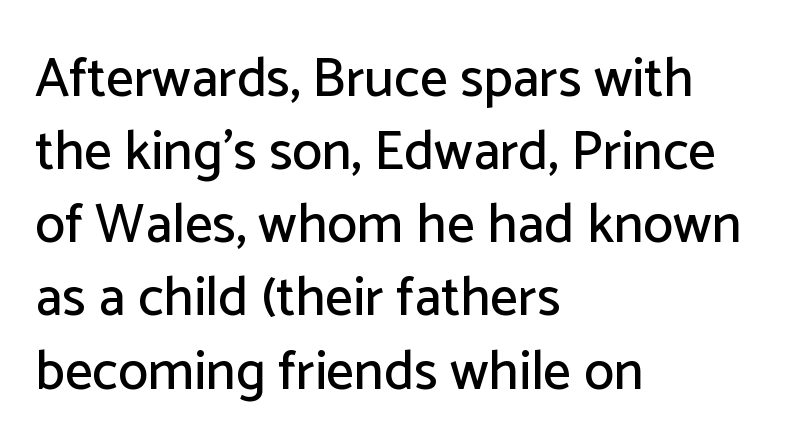
Q: Is the text italic (slanted)? A: No, it is upright.
Q: Is the typeface a serif or a sans-serif typeface? A: Sans-serif.
Q: Is the text underlined? A: No.
Q: How is the paragraph aligned? A: Left-aligned.
Q: Is the spacing between letters normal or unusually wide? A: Normal.
Q: Is the spacing between lines tight, normal or loose? A: Normal.
Q: Width (condensed, normal, or wide)? A: Normal.
Q: Stroke contrast? A: Low.
Q: x-height? A: Medium.
Q: Monospaced? A: No.
